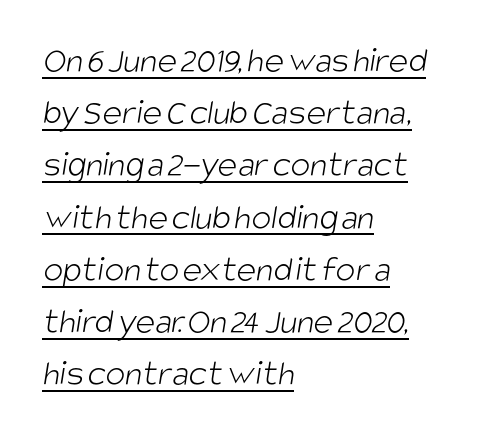
Q: Is the text bold? A: No.
Q: Is the typeface a serif or a sans-serif typeface? A: Sans-serif.
Q: Is the text underlined? A: Yes.
Q: How is the paragraph aligned? A: Left-aligned.
Q: Is the spacing between letters normal or unusually wide? A: Normal.
Q: Is the spacing between lines tight, normal or loose? A: Normal.
Q: Width (condensed, normal, or wide)? A: Condensed.
Q: Stroke contrast? A: Low.
Q: x-height? A: Large.
Q: Monospaced? A: No.
